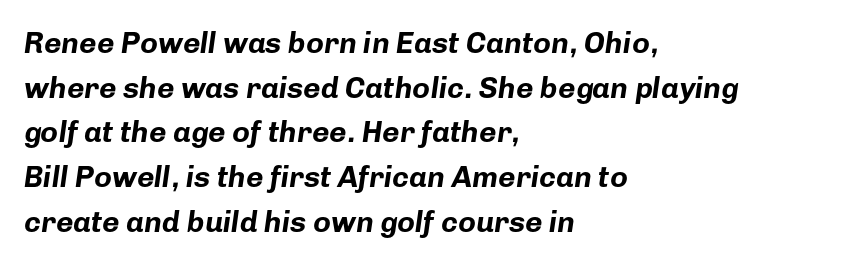
{"italic": "yes", "lean": "right", "slant_degrees": 8, "bold": "yes", "weight": "bold", "width": "normal", "stroke_contrast": "low", "x_height": "medium", "monospaced": "no", "underline": "no", "align": "left", "line_spacing": "normal", "line_spacing_ratio": 1.49, "letter_spacing": "normal", "letter_spacing_em": 0.0, "glyph_px": 30}
